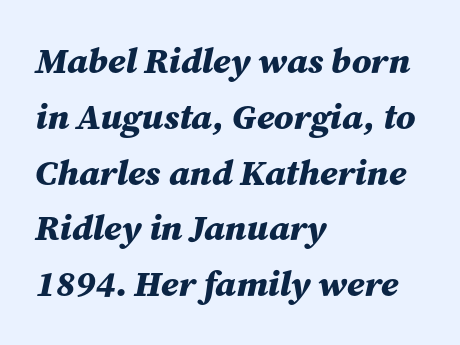
{"italic": "yes", "lean": "right", "slant_degrees": 12, "bold": "yes", "weight": "bold", "width": "normal", "stroke_contrast": "medium", "x_height": "medium", "monospaced": "no", "underline": "no", "align": "left", "line_spacing": "normal", "line_spacing_ratio": 1.55, "letter_spacing": "normal", "letter_spacing_em": 0.0, "glyph_px": 36}
